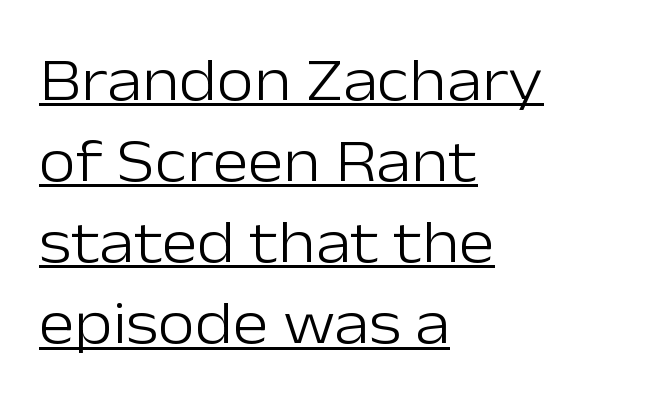
Q: Is the text bold? A: No.
Q: Is the text italic (slanted)? A: No, it is upright.
Q: Is the typeface a serif or a sans-serif typeface? A: Sans-serif.
Q: Is the text underlined? A: Yes.
Q: How is the paragraph aligned? A: Left-aligned.
Q: Is the spacing between letters normal or unusually wide? A: Normal.
Q: Is the spacing between lines tight, normal or loose? A: Normal.
Q: Width (condensed, normal, or wide)? A: Normal.
Q: Stroke contrast? A: Low.
Q: x-height? A: Medium.
Q: Monospaced? A: No.
